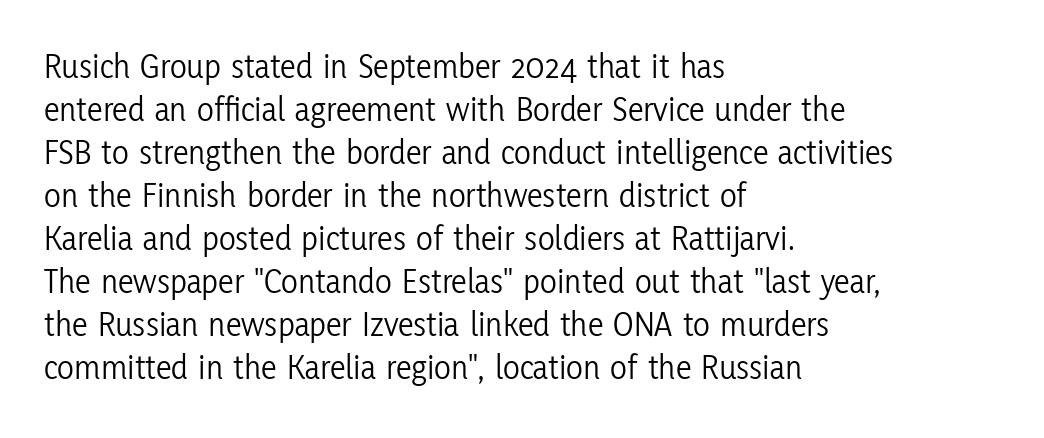
{"serif": "no", "italic": "no", "bold": "no", "weight": "light", "width": "condensed", "stroke_contrast": "low", "x_height": "medium", "monospaced": "no", "underline": "no", "align": "left", "line_spacing_ratio": 1.23, "letter_spacing": "normal", "letter_spacing_em": 0.0, "glyph_px": 35}
